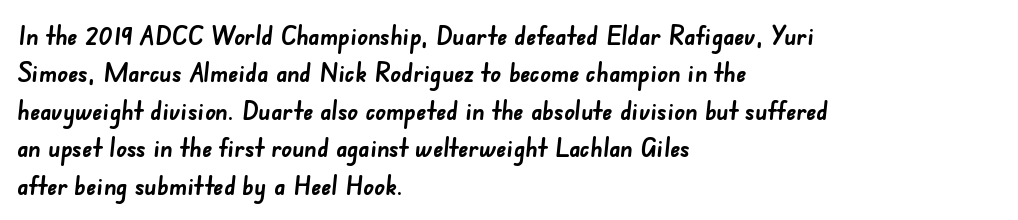
A dark, heavy texture on the line: the type is bold. Rows of type keep a routine distance in the vertical direction. Between one letter and the next there's only the usual sliver of space. Words float on clear page, feet unadorned. A student would call this left alignment; a typographer would say flush left, rag right.
